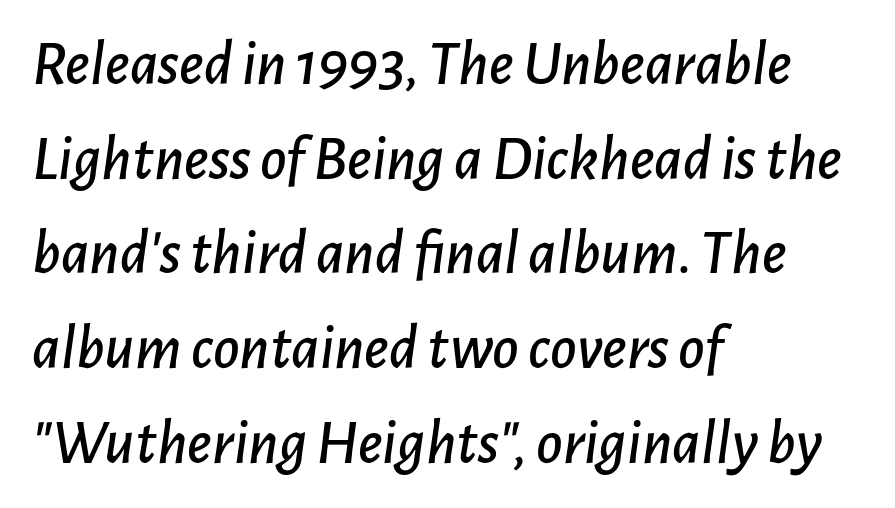
{"italic": "yes", "lean": "right", "slant_degrees": 7, "width": "normal", "stroke_contrast": "low", "x_height": "medium", "monospaced": "no", "underline": "no", "align": "left", "line_spacing": "normal", "line_spacing_ratio": 1.48, "letter_spacing": "normal", "letter_spacing_em": 0.0, "glyph_px": 64}
